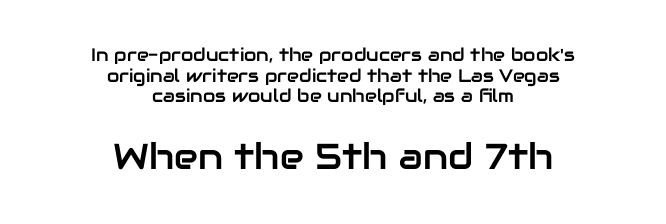
Q: Is the text italic (slanted)? A: No, it is upright.
Q: Is the typeface a serif or a sans-serif typeface? A: Sans-serif.
Q: Is the text underlined? A: No.
Q: How is the paragraph aligned? A: Centered.
Q: Is the spacing between letters normal or unusually wide? A: Normal.
Q: Is the spacing between lines tight, normal or loose? A: Tight.
Q: Which block of text is set in a larger size, the first (top) or the second (bottom)? A: The second (bottom) one.
Q: Width (condensed, normal, or wide)? A: Normal.
Q: Stroke contrast? A: Low.
Q: x-height? A: Medium.
Q: Monospaced? A: No.
